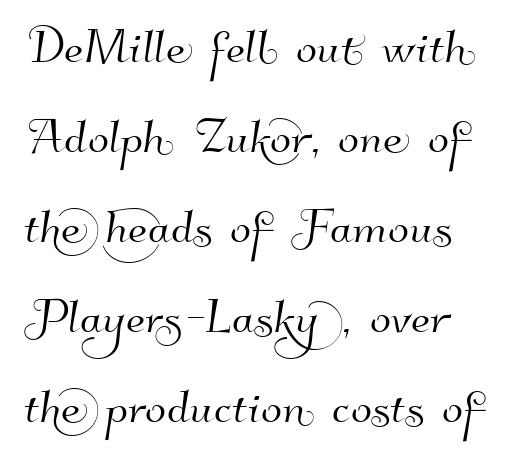
{"serif": "no", "width": "normal", "stroke_contrast": "high", "x_height": "small", "monospaced": "no", "underline": "no", "line_spacing": "normal", "line_spacing_ratio": 1.45, "letter_spacing": "normal", "letter_spacing_em": 0.0, "glyph_px": 62}
